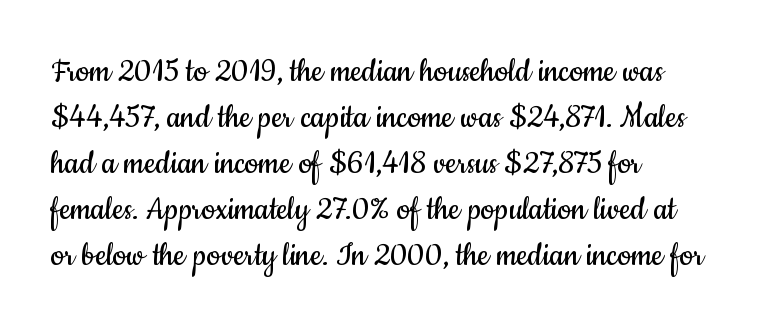
Q: Is the text bold? A: No.
Q: Is the text italic (slanted)? A: Yes.
Q: Is the typeface a serif or a sans-serif typeface? A: Sans-serif.
Q: Is the text underlined? A: No.
Q: Is the spacing between letters normal or unusually wide? A: Normal.
Q: Width (condensed, normal, or wide)? A: Condensed.
Q: Stroke contrast? A: Low.
Q: x-height? A: Small.
Q: Monospaced? A: No.
